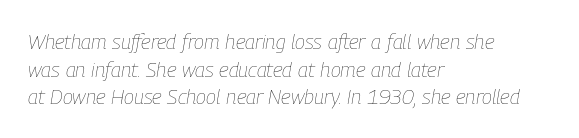
{"italic": "yes", "lean": "right", "slant_degrees": 9, "bold": "no", "underline": "no", "align": "left", "line_spacing": "normal", "line_spacing_ratio": 1.32, "letter_spacing": "normal", "letter_spacing_em": 0.0, "glyph_px": 21}
